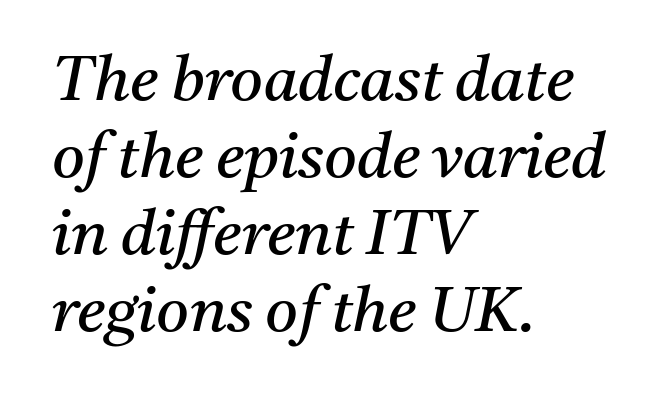
This is not heavy type; no bold has been used. The lines in this sample share a left origin and differ only in where they stop. Characters follow at the spacing the type designer built in. Here the designer chose a conventional face with non-uniform glyph widths.
